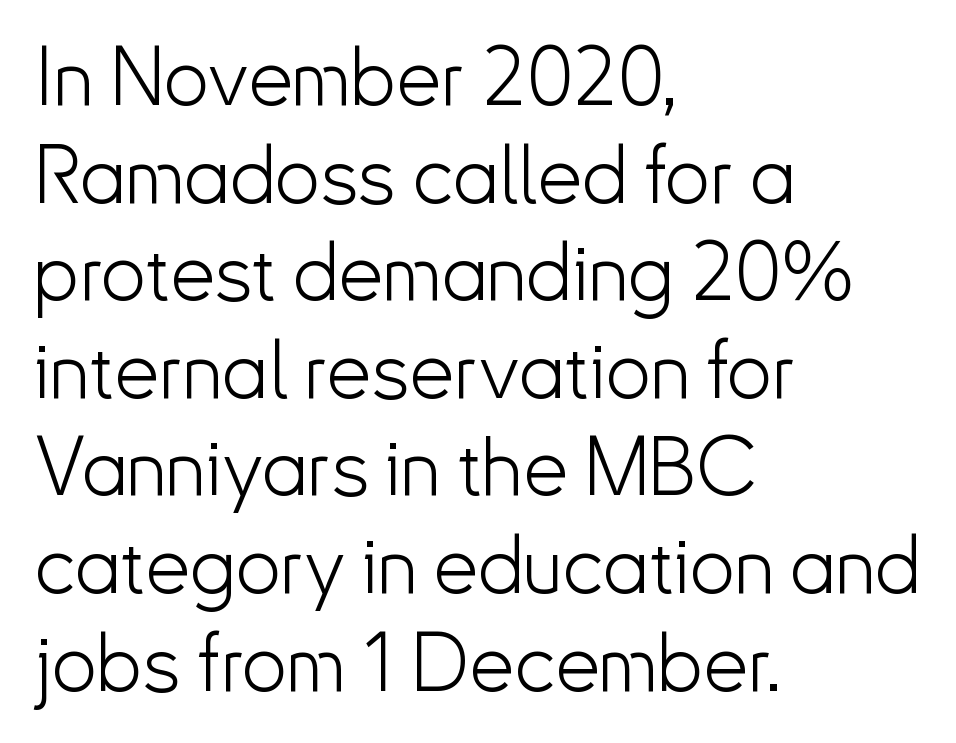
Q: Is the text bold? A: No.
Q: Is the text italic (slanted)? A: No, it is upright.
Q: Is the typeface a serif or a sans-serif typeface? A: Sans-serif.
Q: Is the text underlined? A: No.
Q: How is the paragraph aligned? A: Left-aligned.
Q: Is the spacing between letters normal or unusually wide? A: Normal.
Q: Width (condensed, normal, or wide)? A: Normal.
Q: Stroke contrast? A: Low.
Q: x-height? A: Small.
Q: Monospaced? A: No.
